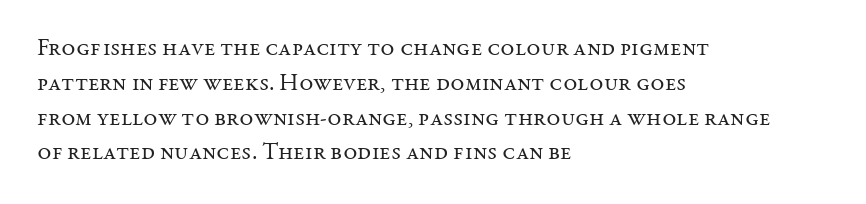
Q: Is the text bold? A: No.
Q: Is the text italic (slanted)? A: No, it is upright.
Q: Is the text underlined? A: No.
Q: How is the paragraph aligned? A: Left-aligned.
Q: Is the spacing between letters normal or unusually wide? A: Normal.
Q: Is the spacing between lines tight, normal or loose? A: Normal.
